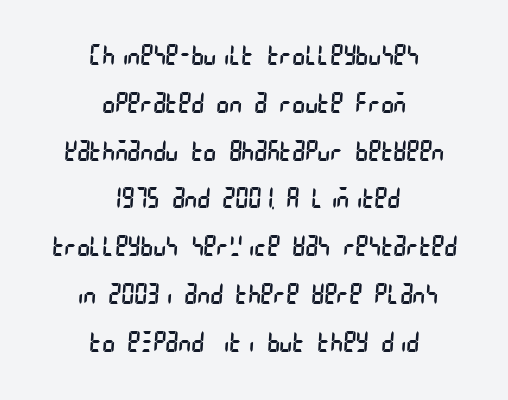
{"bold": "no", "underline": "no", "align": "center", "line_spacing_ratio": 1.77, "letter_spacing": "normal", "letter_spacing_em": 0.0, "glyph_px": 27}
